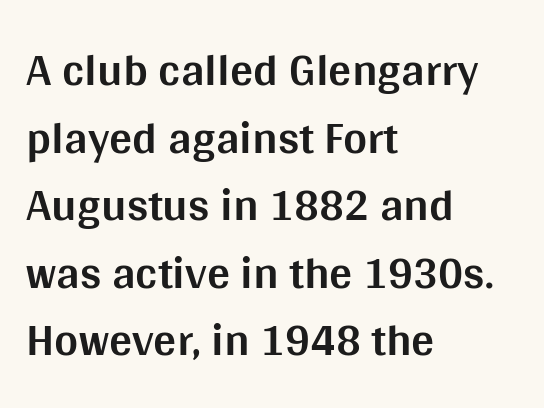
{"serif": "no", "italic": "no", "bold": "yes", "weight": "bold", "width": "normal", "stroke_contrast": "medium", "x_height": "large", "monospaced": "no", "underline": "no", "align": "left", "line_spacing": "normal", "line_spacing_ratio": 1.47, "letter_spacing": "normal", "letter_spacing_em": 0.0, "glyph_px": 46}
